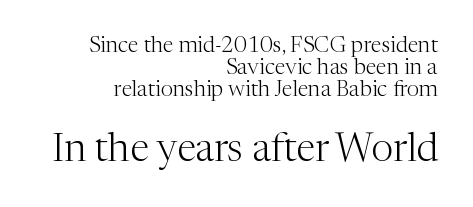
The line texture is even and compact thanks to regular tracking. Weight: regular or lighter. A student would notice the bottom passage is typeset larger than what precedes it. The designer dialed line spacing down below the default. Descenders are the only things crossing below the line.
